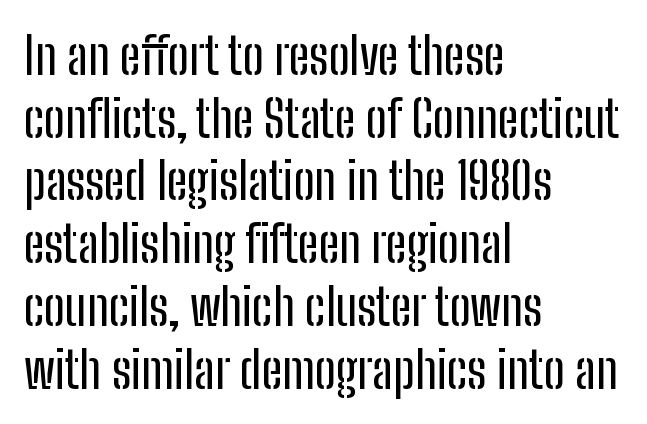
The image shows 51 px condensed sans-serif type, upright; set left-aligned, line spacing 1.23x, normal letter spacing, not underlined; low stroke contrast and a medium x-height.
